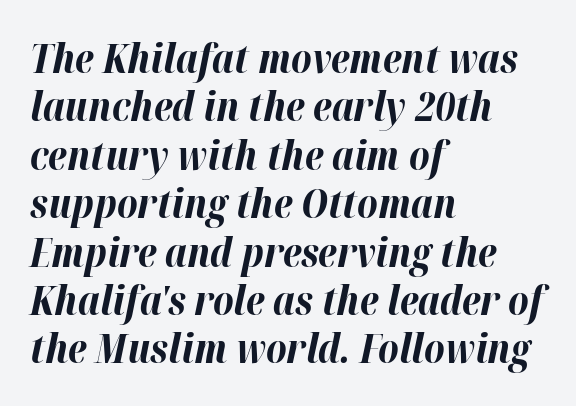
Note the varied advance widths — an 'i' is clearly narrower than an 'm'. This sample is left-justified, so line endings fall wherever the words run out. Weight: bold. The type is set solid horizontally, with unmodified tracking.
